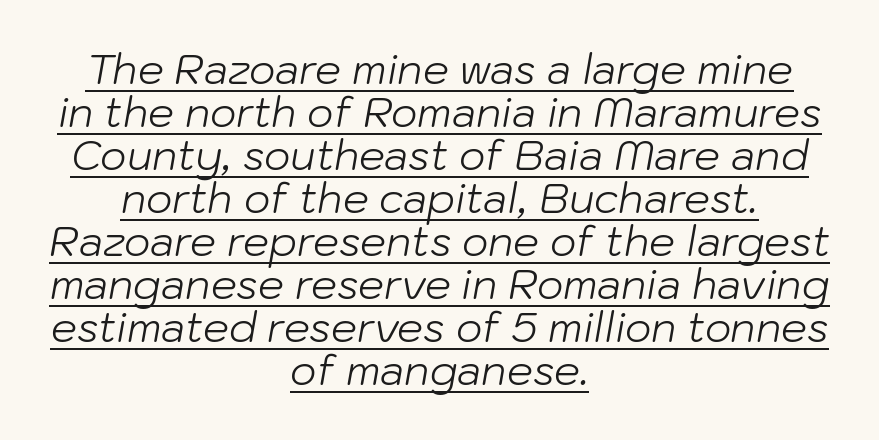
Q: Is the text bold? A: No.
Q: Is the text italic (slanted)? A: Yes, it leans right by about 10 degrees.
Q: Is the text underlined? A: Yes.
Q: How is the paragraph aligned? A: Centered.
Q: Is the spacing between letters normal or unusually wide? A: Normal.
Q: Is the spacing between lines tight, normal or loose? A: Tight.
Q: Width (condensed, normal, or wide)? A: Normal.
Q: Stroke contrast? A: Low.
Q: x-height? A: Medium.
Q: Monospaced? A: No.
